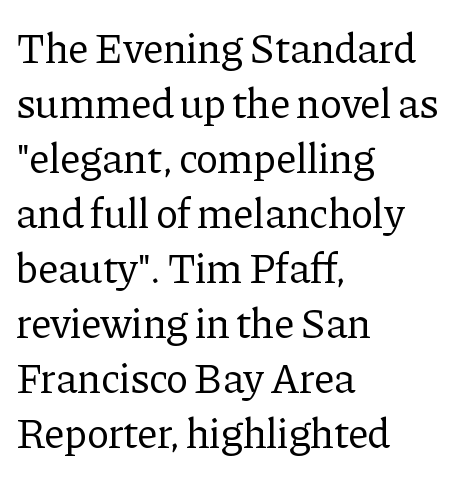
The image shows 42 px regular-weight serif type, upright; set left-aligned, normal line spacing (1.31x), normal letter spacing, not underlined; low stroke contrast and a medium x-height.
